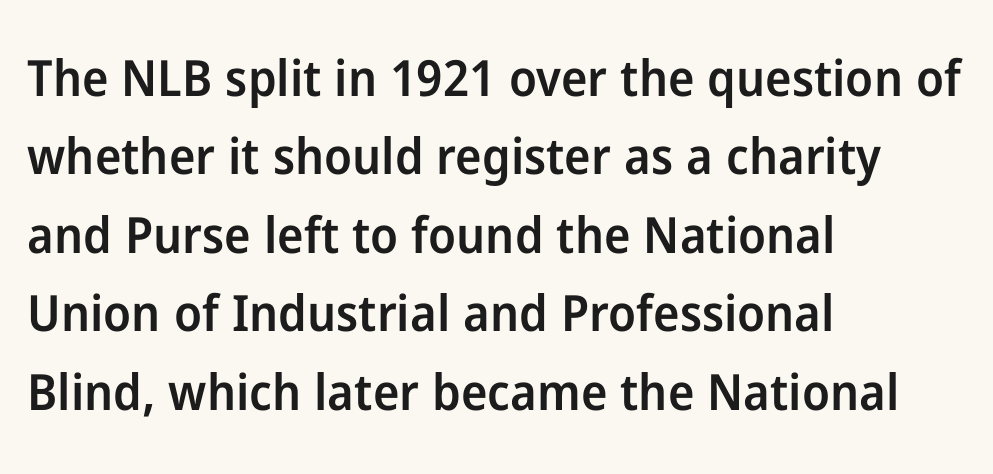
The image shows 50 px semibold sans-serif type, upright; set left-aligned, normal line spacing (1.57x), normal letter spacing, not underlined; low stroke contrast and a medium x-height.
